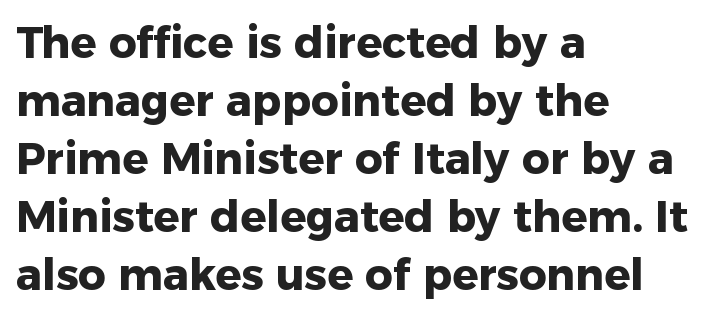
You'd pick this weight for a headline — it's a proper bold. Every stem runs plumb, perpendicular to the baseline. The strip under each line holds only bare page. One-word summary of the alignment: left. Short note: letters normally spaced.
